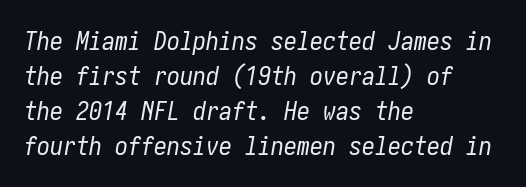
{"italic": "yes", "lean": "right", "slant_degrees": 10, "bold": "no", "underline": "no", "align": "left", "line_spacing": "normal", "line_spacing_ratio": 1.34, "letter_spacing": "normal", "letter_spacing_em": 0.0, "glyph_px": 26}
